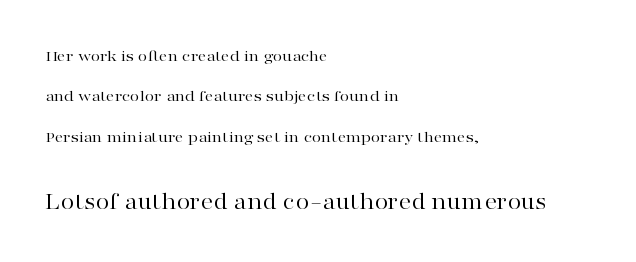
Q: Is the text bold? A: No.
Q: Is the text italic (slanted)? A: No, it is upright.
Q: Is the text underlined? A: No.
Q: How is the paragraph aligned? A: Left-aligned.
Q: Is the spacing between letters normal or unusually wide? A: Normal.
Q: Is the spacing between lines tight, normal or loose? A: Loose.
Q: Which block of text is set in a larger size, the first (top) or the second (bottom)? A: The second (bottom) one.
